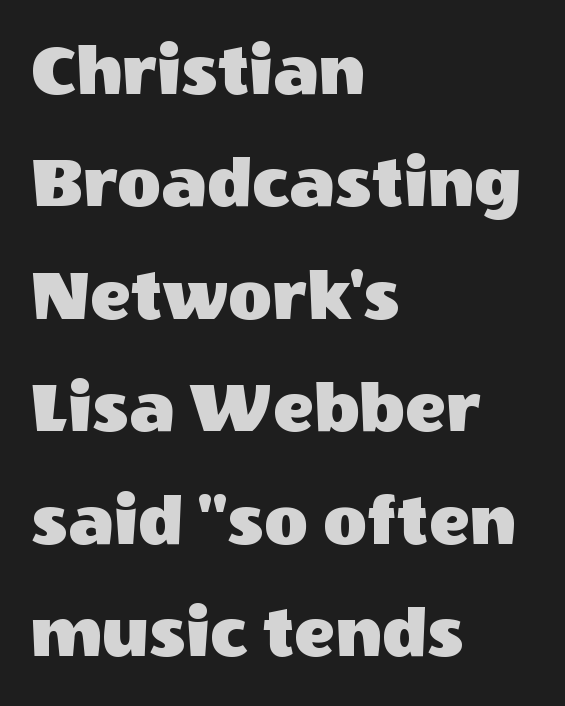
Q: Is the text italic (slanted)? A: No, it is upright.
Q: Is the typeface a serif or a sans-serif typeface? A: Sans-serif.
Q: Is the text underlined? A: No.
Q: How is the paragraph aligned? A: Left-aligned.
Q: Is the spacing between letters normal or unusually wide? A: Normal.
Q: Is the spacing between lines tight, normal or loose? A: Normal.
Q: Width (condensed, normal, or wide)? A: Normal.
Q: x-height? A: Large.
Q: Monospaced? A: No.
